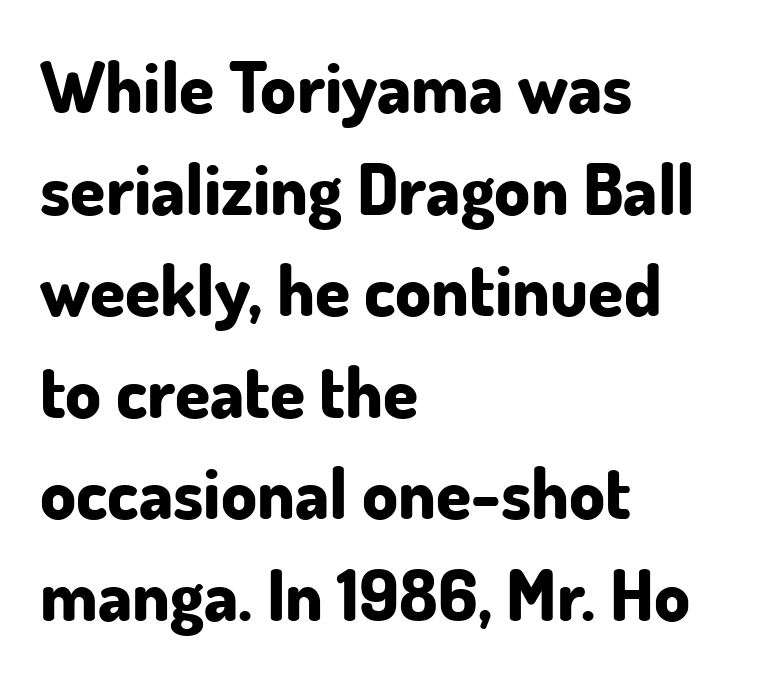
{"serif": "no", "italic": "no", "bold": "yes", "weight": "bold", "width": "normal", "stroke_contrast": "low", "x_height": "small", "monospaced": "no", "underline": "no", "align": "left", "line_spacing": "normal", "line_spacing_ratio": 1.43, "letter_spacing": "normal", "letter_spacing_em": 0.0, "glyph_px": 71}
